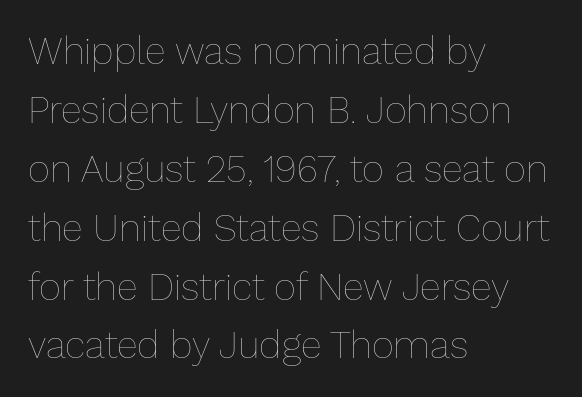
This sample has the flowing, uneven cadence of proportional lettering. Students, note that the glyphs here touch the page at normal intervals. Short and long lines alike share a common starting point at left. The words here are not underlined. Designer's note — italics off, roman on. Weight: in the light-to-regular range.
